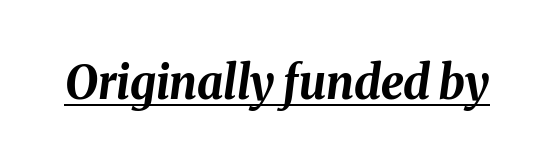
The letterforms sit shoulder to shoulder at normal distance. This sample has the flowing, uneven cadence of proportional lettering. Set as a true bold cut, around the 700 mark. The rendering applies a slant to the glyphs.
